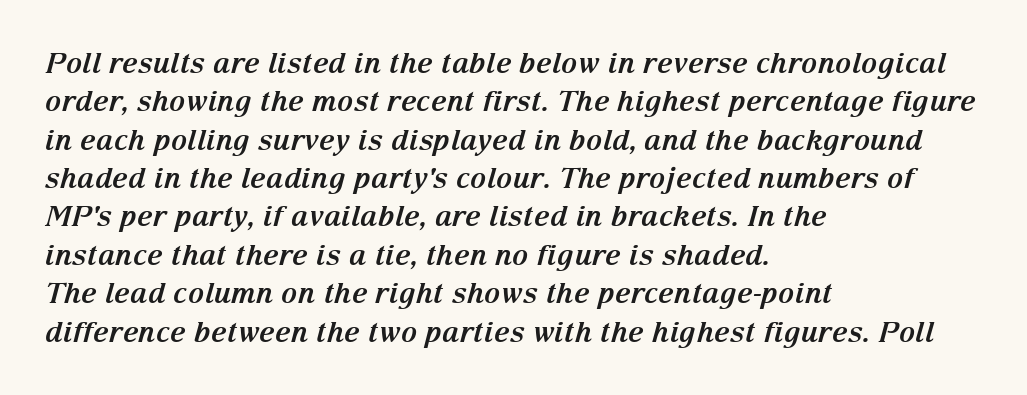
{"serif": "yes", "italic": "yes", "lean": "right", "slant_degrees": 15, "bold": "yes", "weight": "bold", "width": "normal", "stroke_contrast": "medium", "x_height": "medium", "monospaced": "no", "underline": "no", "align": "left", "line_spacing": "normal", "line_spacing_ratio": 1.37, "letter_spacing": "normal", "letter_spacing_em": 0.0, "glyph_px": 28}
